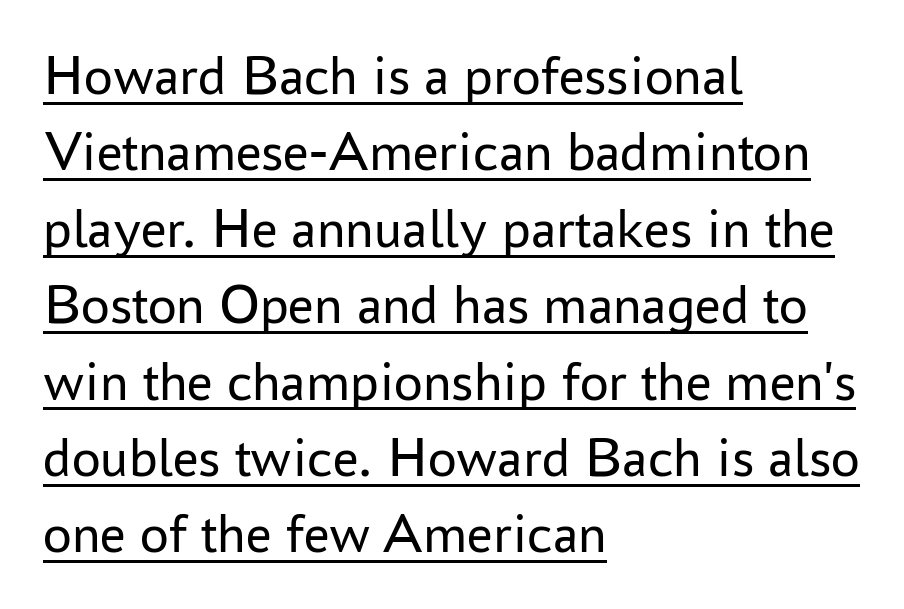
Q: Is the text bold? A: No.
Q: Is the text italic (slanted)? A: No, it is upright.
Q: Is the typeface a serif or a sans-serif typeface? A: Sans-serif.
Q: Is the text underlined? A: Yes.
Q: How is the paragraph aligned? A: Left-aligned.
Q: Is the spacing between letters normal or unusually wide? A: Normal.
Q: Is the spacing between lines tight, normal or loose? A: Normal.
Q: Width (condensed, normal, or wide)? A: Normal.
Q: Stroke contrast? A: Low.
Q: x-height? A: Medium.
Q: Monospaced? A: No.
